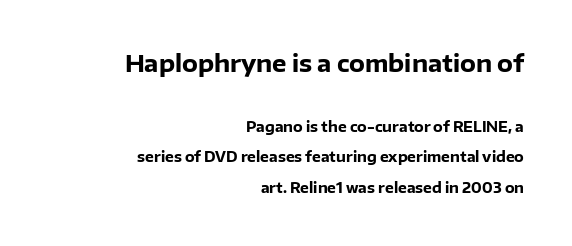
The font's upright variant was chosen for this text. The vertical gap from one line to the next is large. I'd describe the lettering as bold — thick and assertive. In CSS terms this would be text-align: right. The type is set solid horizontally, with unmodified tracking.
